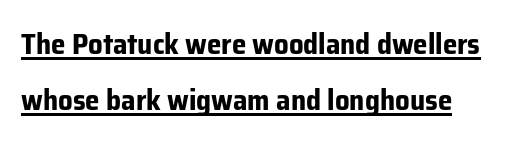
The image shows 29 px bold sans-serif type, upright; set left-aligned, loose line spacing (1.94x), normal letter spacing, underlined; low stroke contrast and a medium x-height.
